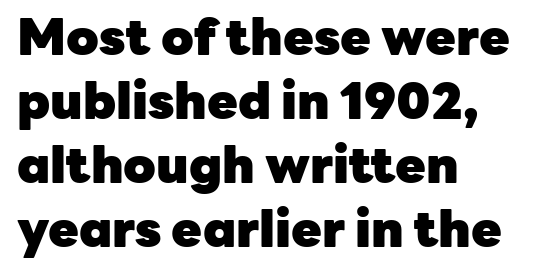
Q: Is the text bold? A: Yes.
Q: Is the text italic (slanted)? A: No, it is upright.
Q: Is the typeface a serif or a sans-serif typeface? A: Sans-serif.
Q: Is the text underlined? A: No.
Q: How is the paragraph aligned? A: Left-aligned.
Q: Is the spacing between letters normal or unusually wide? A: Normal.
Q: Is the spacing between lines tight, normal or loose? A: Normal.
Q: Width (condensed, normal, or wide)? A: Normal.
Q: Stroke contrast? A: Low.
Q: x-height? A: Medium.
Q: Monospaced? A: No.
